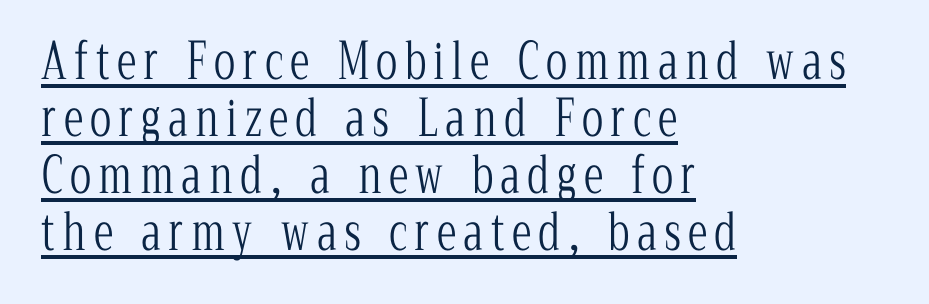
The image shows 50 px light, condensed serif type, upright; set left-aligned, tight line spacing (1.14x), underlined; low stroke contrast and a medium x-height.
